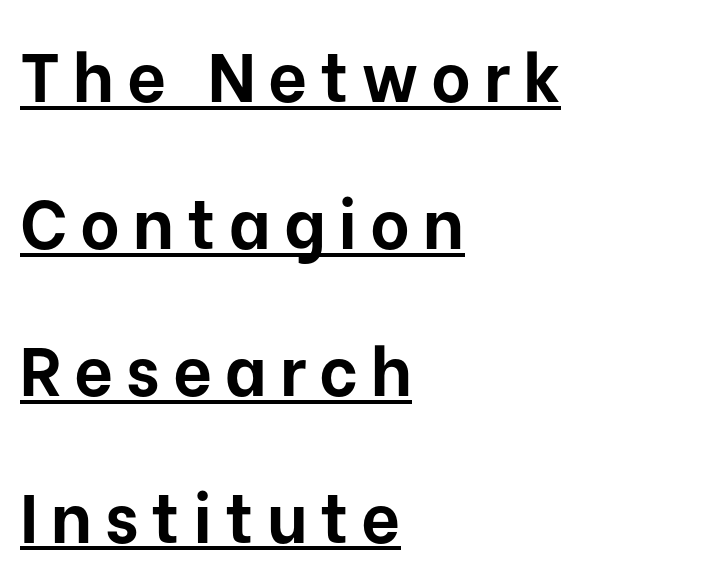
The image shows 68 px bold sans-serif type, upright; set left-aligned, loose line spacing (2.16x), underlined; low stroke contrast and a medium x-height.
